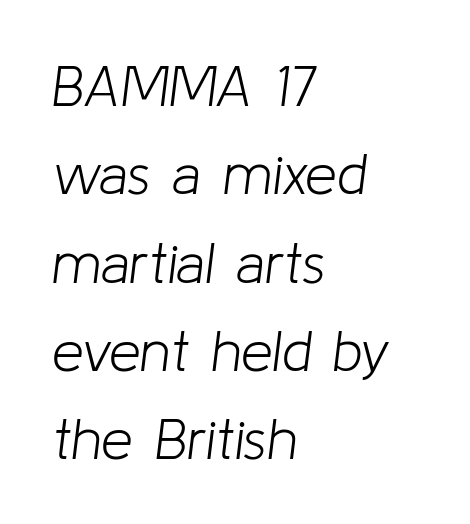
The image shows 57 px light type, italic (leaning right); set left-aligned, normal line spacing (1.55x), normal letter spacing, not underlined; low stroke contrast and a medium x-height.
